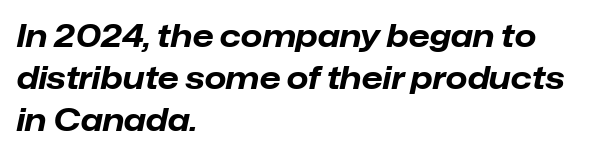
One-word summary of the alignment: left. Weight check: bold — yes, fully. Regarding leading, the lines here are spaced in the standard way. Any mark beneath the type? The region is blank. Is the letter spacing exaggerated? No — it looks like the ordinary default.
